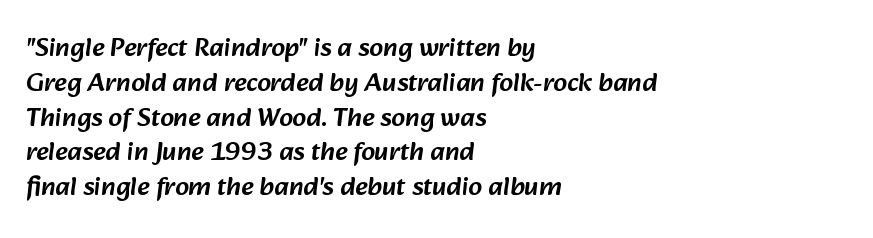
{"underline": "no", "align": "left", "line_spacing": "normal", "line_spacing_ratio": 1.29, "letter_spacing": "normal", "letter_spacing_em": 0.0, "glyph_px": 27}
